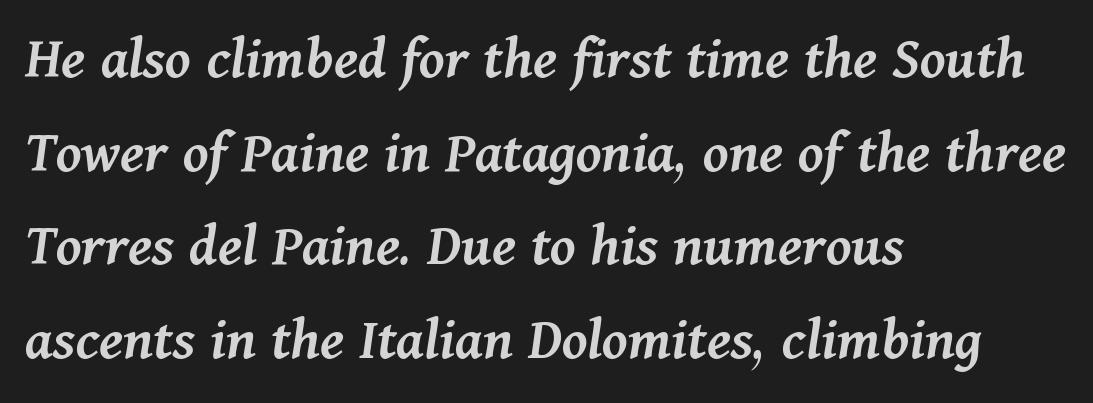
The image shows 62 px semibold type, italic (leaning right); set left-aligned, normal line spacing (1.51x), normal letter spacing, not underlined; medium stroke contrast and a medium x-height.
